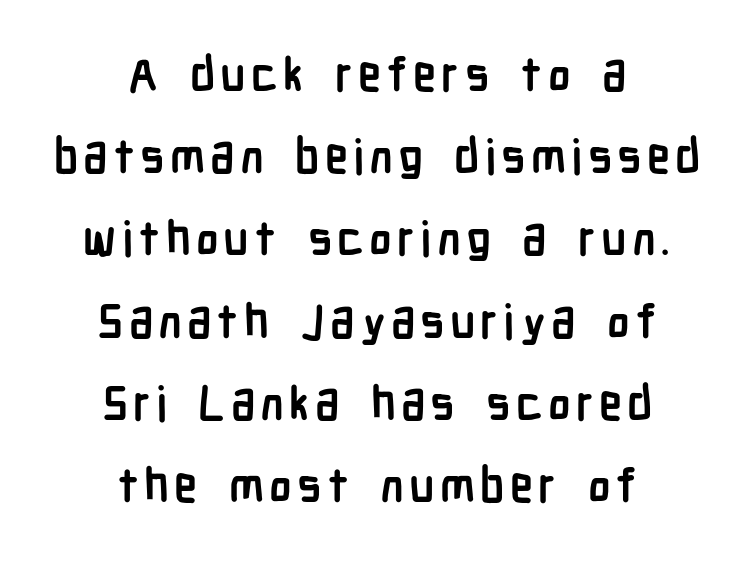
The paragraph shown floats in the horizontal middle. The glyphs are unaccompanied by any horizontal stroke below them. Is this a fixed-width face? No — the glyphs have proportional, varying widths. The strokes are fattened all the way to bold. When letters stand straight like this, we call the style roman or upright. The face used here is a sans, in the tradition of grotesques and geometrics.
